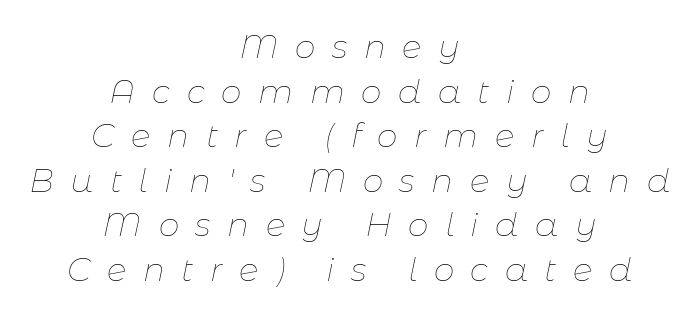
Stems here are at most as thick as an everyday book face. These lines are rendered in a variable-pitch font. You could only call the tracking loose — the letters float apart. Beneath every word, the page is bare. Normally led — the rows are evenly, conventionally spaced.
